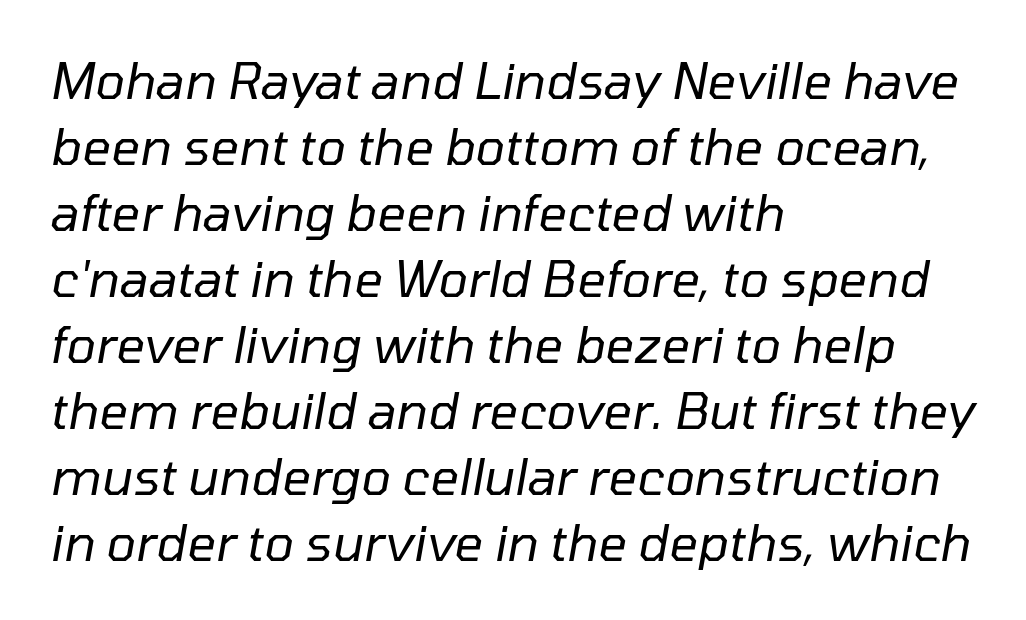
The image shows 50 px regular-weight type, italic (leaning right); set left-aligned, normal line spacing (1.32x), normal letter spacing, not underlined; low stroke contrast and a medium x-height.
